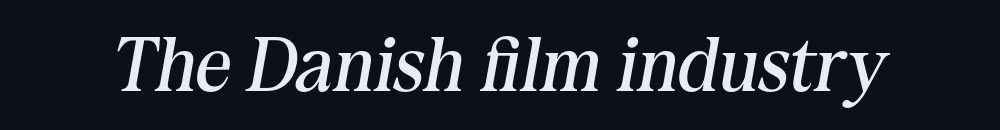
Q: Is the text bold? A: No.
Q: Is the text italic (slanted)? A: Yes, it leans right by about 10 degrees.
Q: Is the typeface a serif or a sans-serif typeface? A: Serif.
Q: Is the text underlined? A: No.
Q: Is the spacing between letters normal or unusually wide? A: Normal.
Q: Width (condensed, normal, or wide)? A: Normal.
Q: Stroke contrast? A: Medium.
Q: x-height? A: Medium.
Q: Monospaced? A: No.
